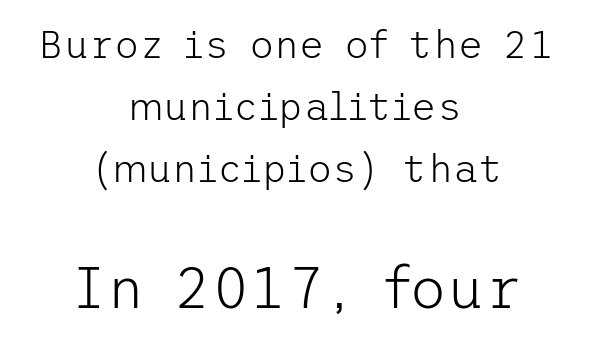
{"serif": "no", "italic": "no", "bold": "no", "weight": "light", "width": "normal", "stroke_contrast": "low", "x_height": "medium", "underline": "no", "align": "center", "line_spacing": "normal", "line_spacing_ratio": 1.59, "letter_spacing": "normal", "letter_spacing_em": 0.0, "larger_block": "second", "size_ratio": 1.49, "glyph_px": 58}
